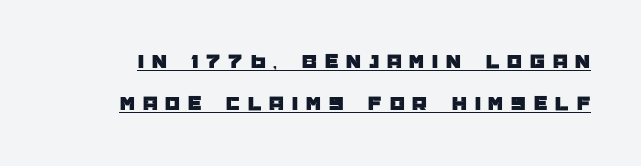
Someone cranked the tracking dial way up on this one. The letters stand straight up with perfectly vertical stems. Has an underline been added? It has. The lines are spread far apart with generous leading.
